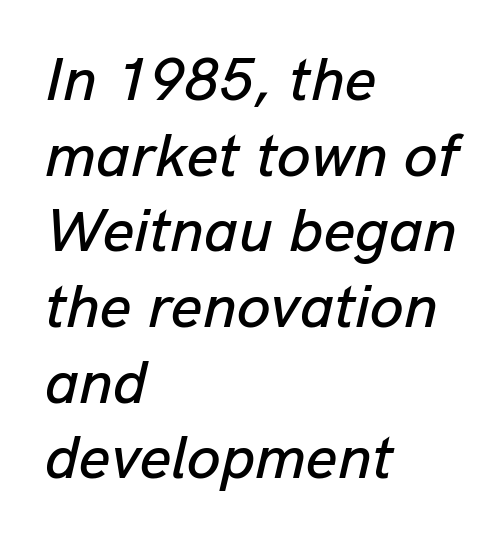
Words float on clear page, feet unadorned. Line beginnings align vertically; line endings do not. Italic? Definitely — the glyphs are oblique. These lines are rendered in a variable-pitch font.
